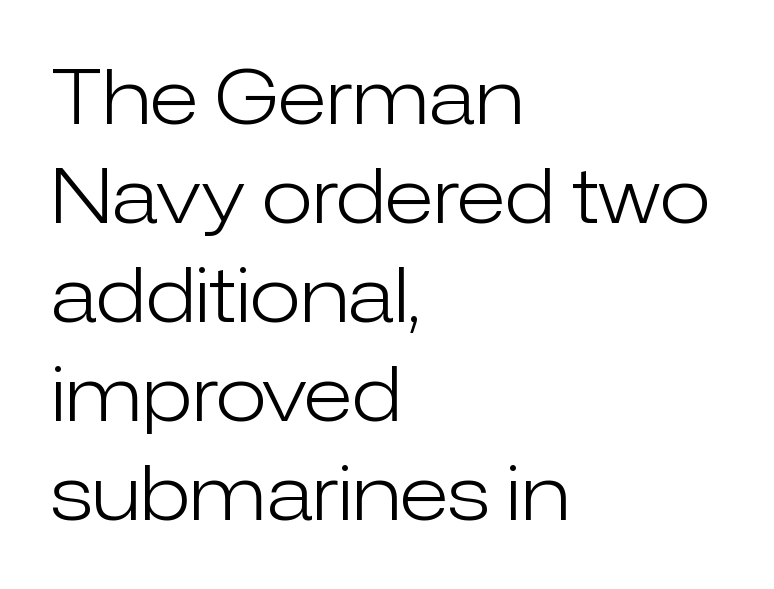
The image shows 75 px light sans-serif type, upright; set left-aligned, normal line spacing (1.32x), normal letter spacing, not underlined; low stroke contrast and a medium x-height.
